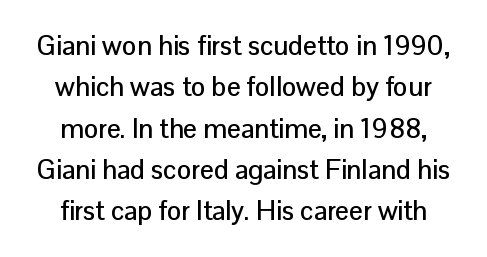
{"italic": "no", "underline": "no", "line_spacing": "normal", "line_spacing_ratio": 1.53, "letter_spacing": "normal", "letter_spacing_em": 0.0, "glyph_px": 27}
